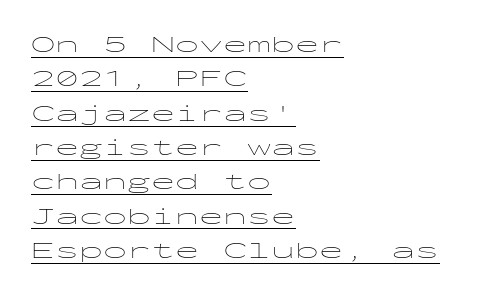
{"italic": "no", "bold": "no", "underline": "yes", "align": "left", "line_spacing": "normal", "line_spacing_ratio": 1.43, "letter_spacing": "normal", "letter_spacing_em": 0.0, "glyph_px": 24}
